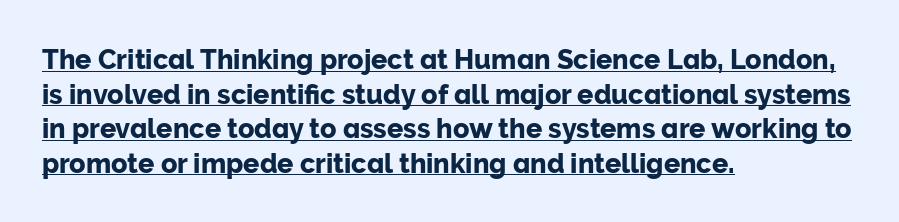
Q: Is the text italic (slanted)? A: No, it is upright.
Q: Is the text underlined? A: Yes.
Q: How is the paragraph aligned? A: Left-aligned.
Q: Is the spacing between letters normal or unusually wide? A: Normal.
Q: Is the spacing between lines tight, normal or loose? A: Normal.
